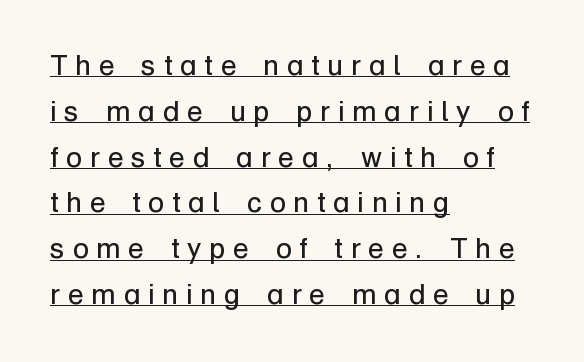
Q: Is the text bold? A: No.
Q: Is the text italic (slanted)? A: No, it is upright.
Q: Is the typeface a serif or a sans-serif typeface? A: Sans-serif.
Q: Is the text underlined? A: Yes.
Q: How is the paragraph aligned? A: Left-aligned.
Q: Is the spacing between letters normal or unusually wide? A: Unusually wide.
Q: Is the spacing between lines tight, normal or loose? A: Normal.
Q: Width (condensed, normal, or wide)? A: Normal.
Q: Stroke contrast? A: Low.
Q: x-height? A: Medium.
Q: Monospaced? A: No.
